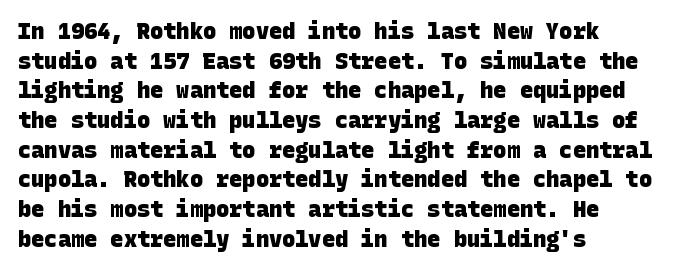
Q: Is the text bold? A: Yes.
Q: Is the text underlined? A: No.
Q: How is the paragraph aligned? A: Left-aligned.
Q: Is the spacing between letters normal or unusually wide? A: Normal.
Q: Is the spacing between lines tight, normal or loose? A: Normal.
